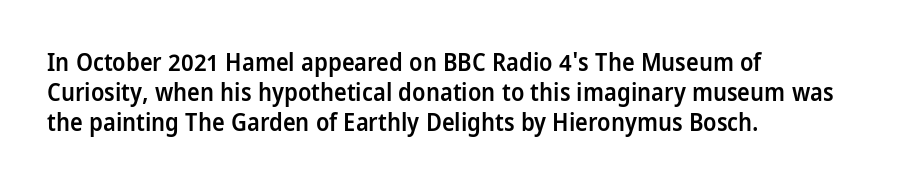
Q: Is the text bold? A: Semi-bold.
Q: Is the text italic (slanted)? A: No, it is upright.
Q: Is the text underlined? A: No.
Q: How is the paragraph aligned? A: Left-aligned.
Q: Is the spacing between letters normal or unusually wide? A: Normal.
Q: Is the spacing between lines tight, normal or loose? A: Normal.
